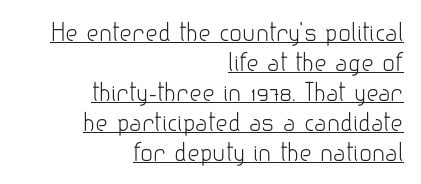
{"italic": "no", "bold": "no", "underline": "yes", "align": "right", "line_spacing": "normal", "line_spacing_ratio": 1.25, "letter_spacing": "normal", "letter_spacing_em": 0.0, "glyph_px": 24}
